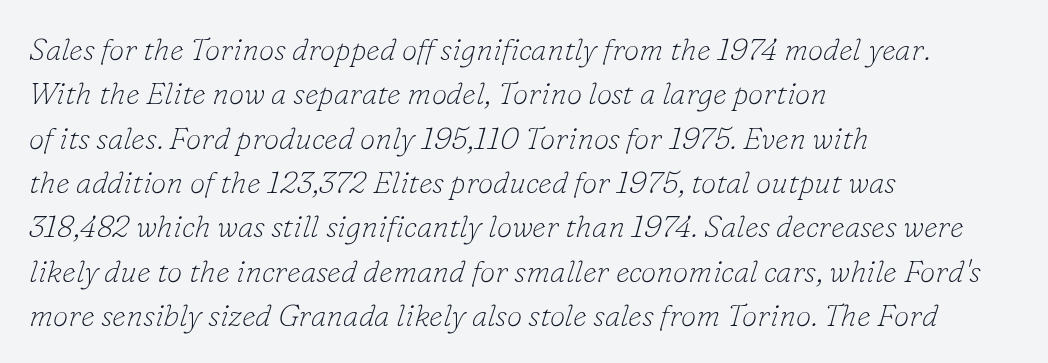
Q: Is the text bold? A: No.
Q: Is the text italic (slanted)? A: Yes, it leans right by about 16 degrees.
Q: Is the typeface a serif or a sans-serif typeface? A: Serif.
Q: Is the text underlined? A: No.
Q: How is the paragraph aligned? A: Left-aligned.
Q: Is the spacing between letters normal or unusually wide? A: Normal.
Q: Is the spacing between lines tight, normal or loose? A: Normal.
Q: Width (condensed, normal, or wide)? A: Normal.
Q: Stroke contrast? A: Low.
Q: x-height? A: Small.
Q: Monospaced? A: No.
